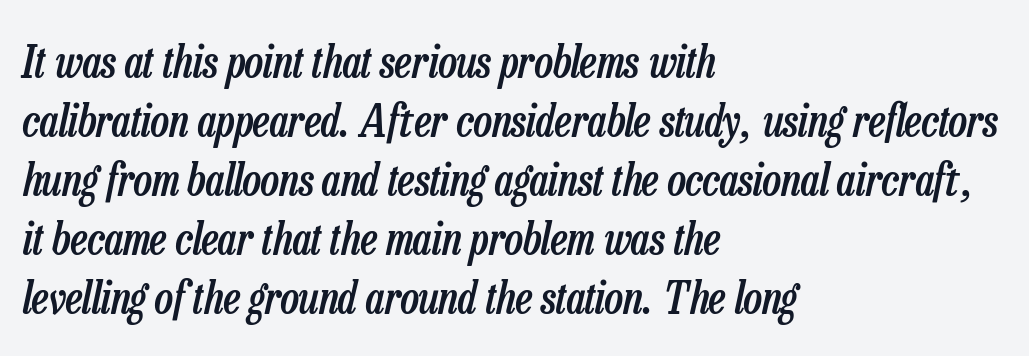
{"italic": "yes", "lean": "right", "slant_degrees": 13, "bold": "semi", "weight": "semibold", "width": "condensed", "stroke_contrast": "low", "x_height": "medium", "monospaced": "no", "underline": "no", "align": "left", "line_spacing": "normal", "line_spacing_ratio": 1.34, "letter_spacing": "normal", "letter_spacing_em": 0.0, "glyph_px": 44}
